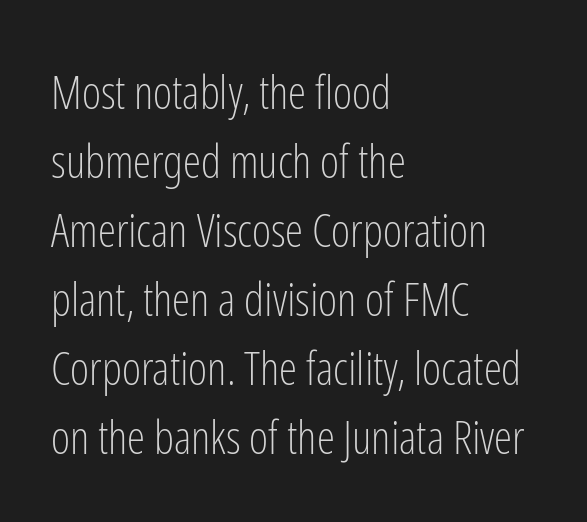
Q: Is the text bold? A: No.
Q: Is the text italic (slanted)? A: No, it is upright.
Q: Is the typeface a serif or a sans-serif typeface? A: Sans-serif.
Q: Is the text underlined? A: No.
Q: How is the paragraph aligned? A: Left-aligned.
Q: Is the spacing between letters normal or unusually wide? A: Normal.
Q: Is the spacing between lines tight, normal or loose? A: Normal.
Q: Width (condensed, normal, or wide)? A: Condensed.
Q: Stroke contrast? A: Low.
Q: x-height? A: Medium.
Q: Monospaced? A: No.
